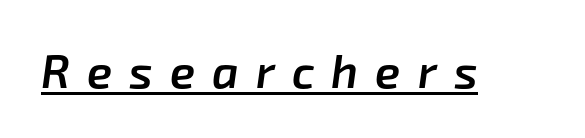
Q: Is the text bold? A: Semi-bold.
Q: Is the text italic (slanted)? A: Yes, it leans right by about 8 degrees.
Q: Is the text underlined? A: Yes.
Q: Is the spacing between letters normal or unusually wide? A: Unusually wide.
Q: Width (condensed, normal, or wide)? A: Normal.
Q: Stroke contrast? A: Low.
Q: x-height? A: Medium.
Q: Monospaced? A: No.
